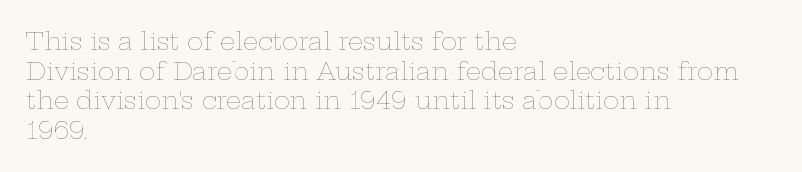
Q: Is the text bold? A: No.
Q: Is the text italic (slanted)? A: No, it is upright.
Q: Is the text underlined? A: No.
Q: How is the paragraph aligned? A: Left-aligned.
Q: Is the spacing between letters normal or unusually wide? A: Normal.
